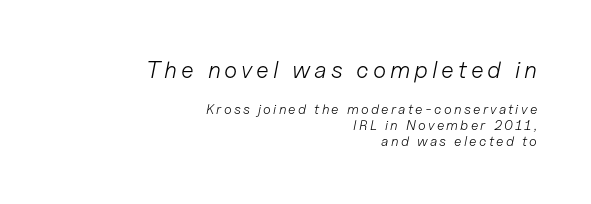
Look at the glyph heights: the upper group is clearly the bigger setting. Heaviness? Minimal to ordinary, like unemphasized prose. The letters are slanted; this is an italic face. The rendering anchors every line to the right-hand side.
